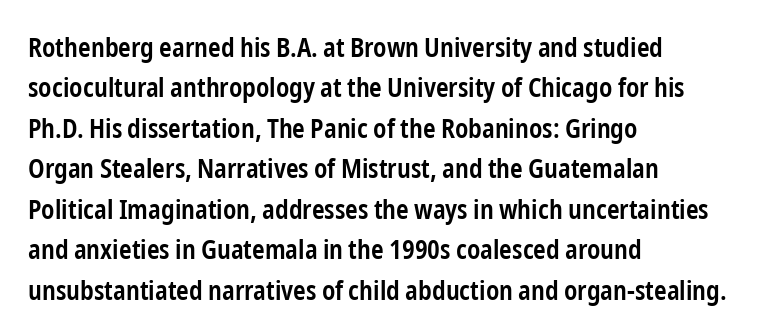
{"italic": "no", "bold": "semi", "underline": "no", "align": "left", "line_spacing": "normal", "line_spacing_ratio": 1.5, "letter_spacing": "normal", "letter_spacing_em": 0.0, "glyph_px": 27}
